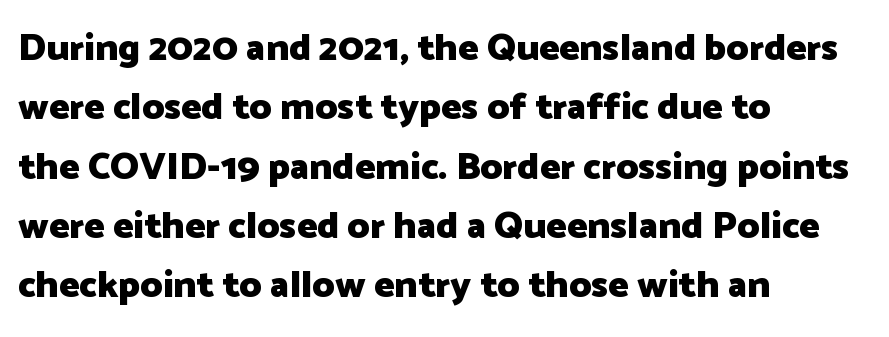
The image shows 38 px heavy sans-serif type, upright; set left-aligned, normal line spacing (1.56x), normal letter spacing, not underlined; low stroke contrast and a medium x-height.
